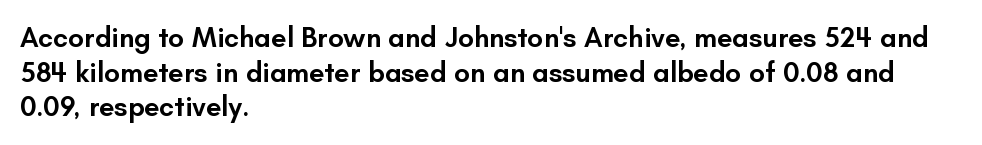
Compared with a centered layout, this one pins lines to the left instead. Do the characters align in a grid? No, the font is proportional. The passage shown is typeset with a sans-serif family. Students, note that the glyphs here touch the page at normal intervals. Quick note: underline off. This is moderately heavy type, rendered in semibold.
